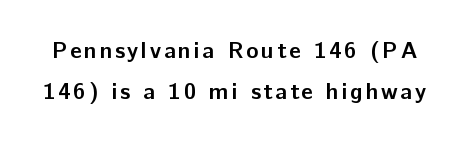
Underline: absent. The lettering holds an erect, upright posture throughout. Each glyph is drawn with heavy, bold strokes.
